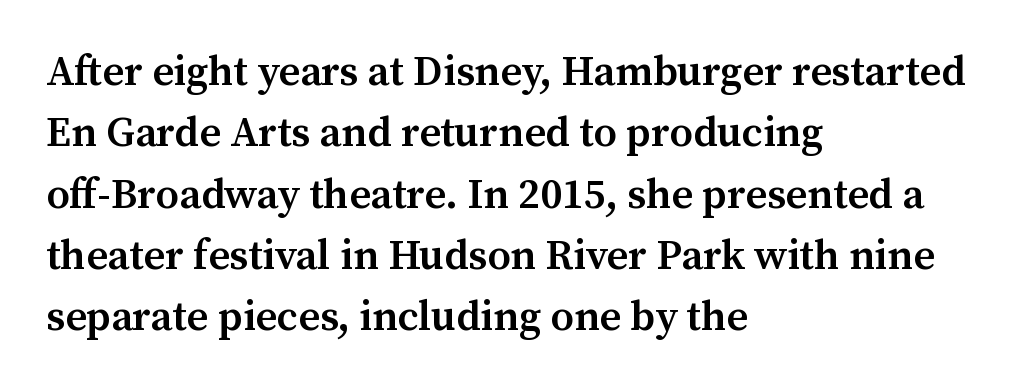
Moderately thickened strokes mark this as semibold type. Examine the stroke ends and you'll spot serifs. The area under the type is left untouched. The face used here is proportionally spaced, like ordinary book or web type. The type is set solid horizontally, with unmodified tracking. If you drew a line through each stem, it would be perfectly vertical.
